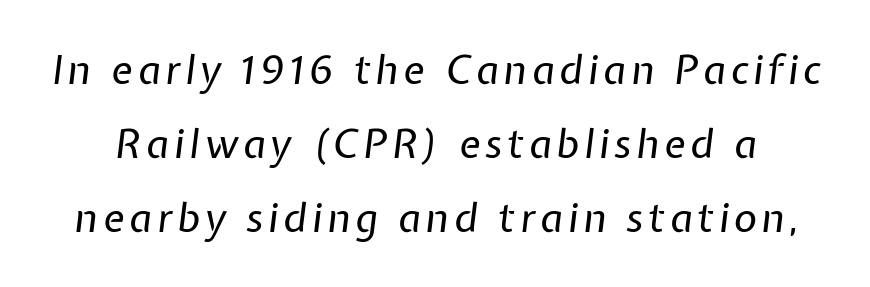
Quick note: italic. Stroke thickness stays within the range of a standard reading face or lighter. Here the designer chose a conventional face with non-uniform glyph widths. Beneath every word, the page is bare.
